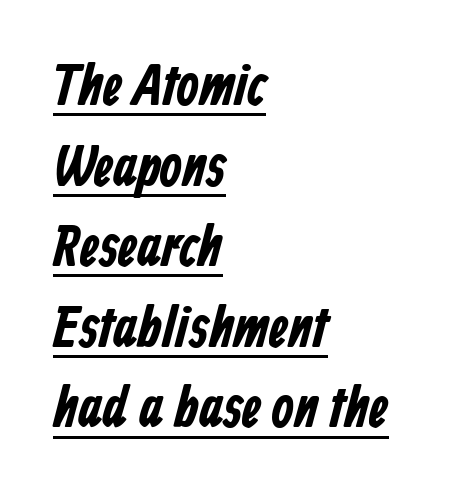
Q: Is the text bold? A: Yes.
Q: Is the typeface a serif or a sans-serif typeface? A: Sans-serif.
Q: Is the text underlined? A: Yes.
Q: How is the paragraph aligned? A: Left-aligned.
Q: Is the spacing between letters normal or unusually wide? A: Normal.
Q: Is the spacing between lines tight, normal or loose? A: Normal.
Q: Width (condensed, normal, or wide)? A: Condensed.
Q: Stroke contrast? A: Low.
Q: x-height? A: Medium.
Q: Monospaced? A: No.
